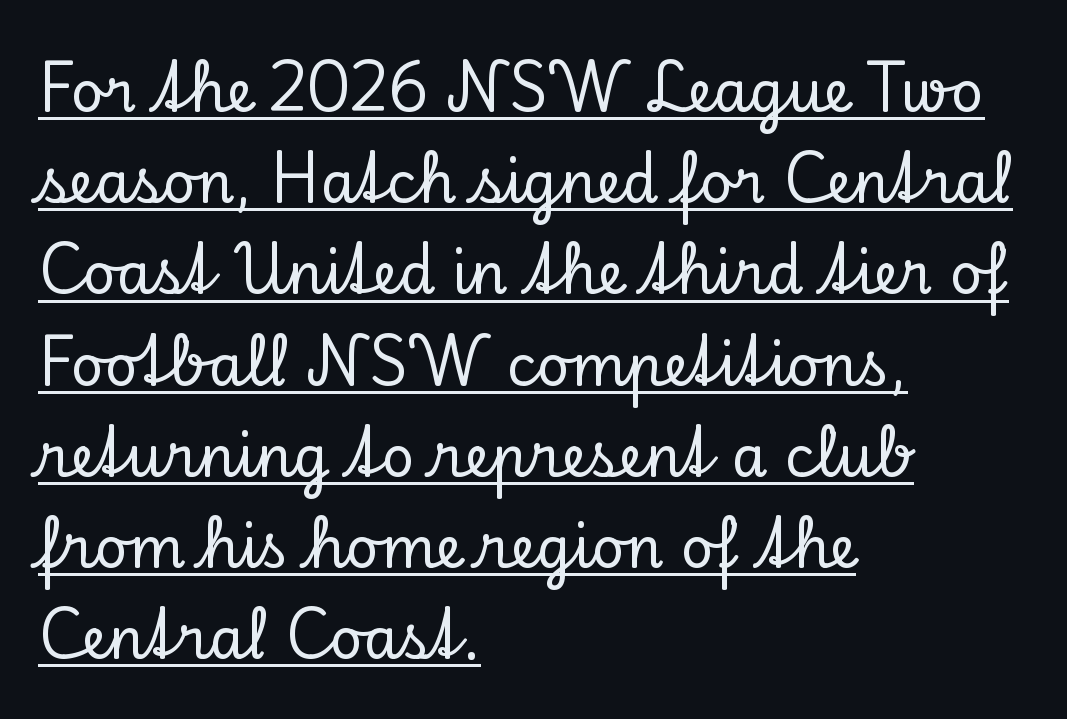
{"italic": "no", "width": "normal", "stroke_contrast": "low", "x_height": "small", "monospaced": "no", "underline": "yes", "align": "left", "line_spacing": "normal", "line_spacing_ratio": 1.6, "letter_spacing": "normal", "letter_spacing_em": 0.0, "glyph_px": 57}
